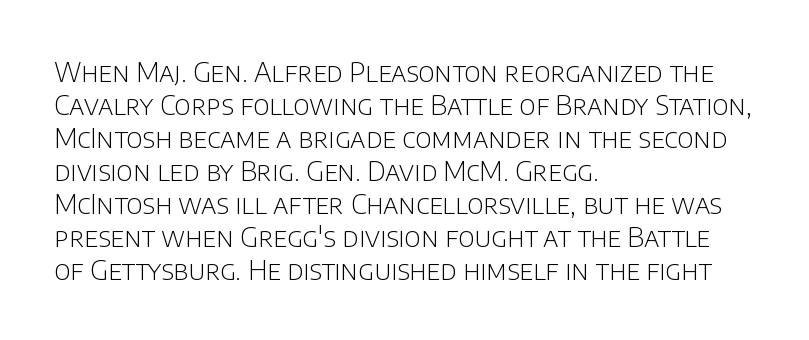
Q: Is the text bold? A: No.
Q: Is the text italic (slanted)? A: No, it is upright.
Q: Is the text underlined? A: No.
Q: How is the paragraph aligned? A: Left-aligned.
Q: Is the spacing between letters normal or unusually wide? A: Normal.
